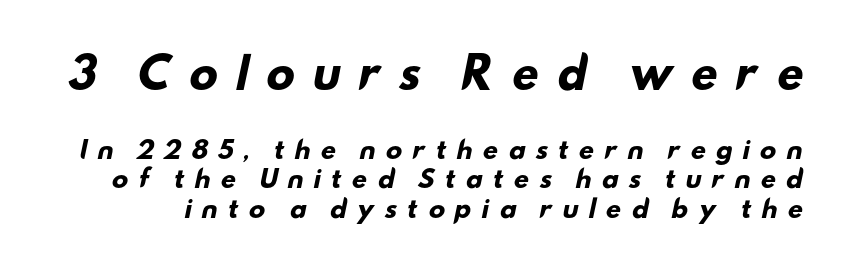
The image shows 42 px heavy, wide sans-serif type; set line spacing 1.24x, unusually wide letter spacing (+0.39 em), not underlined; the first (top) block is 1.75x larger; low stroke contrast and a small x-height.
